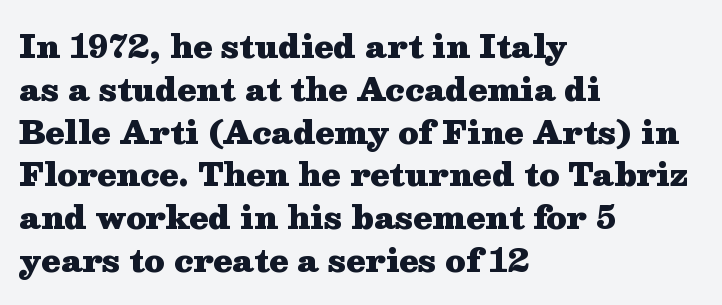
{"serif": "yes", "italic": "no", "bold": "yes", "weight": "heavy", "width": "wide", "stroke_contrast": "medium", "x_height": "medium", "monospaced": "no", "underline": "no", "align": "left", "line_spacing": "normal", "line_spacing_ratio": 1.38, "letter_spacing": "normal", "letter_spacing_em": 0.0, "glyph_px": 31}
